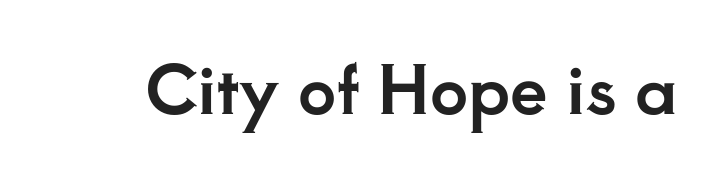
What stands out about the letter spacing? Nothing — it is the standard amount. These lines are rendered in a variable-pitch font. Serif or sans? Serif — the stroke terminals have little feet. This rendering features lettering with no underline.
